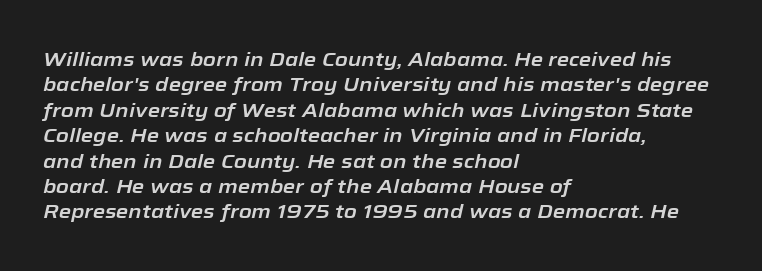
Q: Is the text italic (slanted)? A: Yes, it leans right by about 12 degrees.
Q: Is the text underlined? A: No.
Q: How is the paragraph aligned? A: Left-aligned.
Q: Is the spacing between letters normal or unusually wide? A: Normal.
Q: Is the spacing between lines tight, normal or loose? A: Normal.
